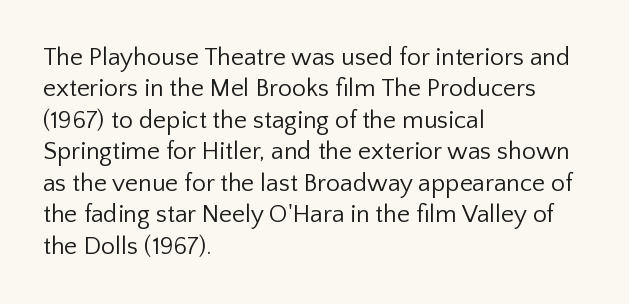
Q: Is the text bold? A: No.
Q: Is the text italic (slanted)? A: No, it is upright.
Q: Is the text underlined? A: No.
Q: How is the paragraph aligned? A: Left-aligned.
Q: Is the spacing between letters normal or unusually wide? A: Normal.
Q: Is the spacing between lines tight, normal or loose? A: Normal.
